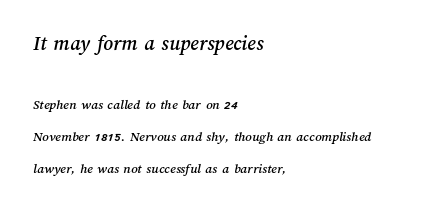
The rendering keeps characters at their native spacing. You get the large type first, then a drop to smaller type. The passage is arranged the way most books set body copy — flush left. The foot of each line stays bare and open. Students, observe: this is what heavily led, spacious text looks like.
